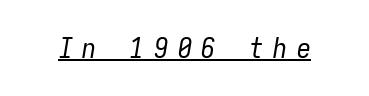
Q: Is the text bold? A: No.
Q: Is the text italic (slanted)? A: Yes, it leans right by about 9 degrees.
Q: Is the text underlined? A: Yes.
Q: Is the spacing between letters normal or unusually wide? A: Unusually wide.
Q: Width (condensed, normal, or wide)? A: Condensed.
Q: Stroke contrast? A: Low.
Q: x-height? A: Medium.
Q: Monospaced? A: Yes.
